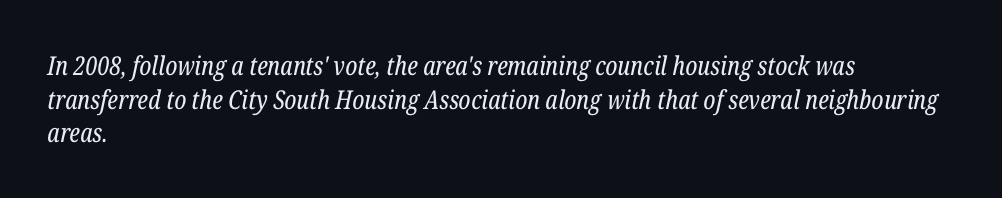
The image shows 26 px text type, italic (leaning right); set left-aligned, normal line spacing (1.29x), normal letter spacing, not underlined.
